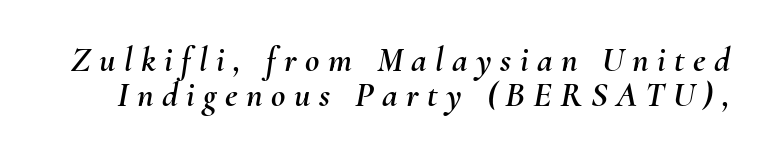
Observe the lean: these are italic letterforms. The face used here is proportionally spaced, like ordinary book or web type. Vertically, the passage feels compressed, each row crowding the next. The space directly below the letters is spotless. Is the letter spacing exaggerated? Yes — the characters are pushed far apart.
